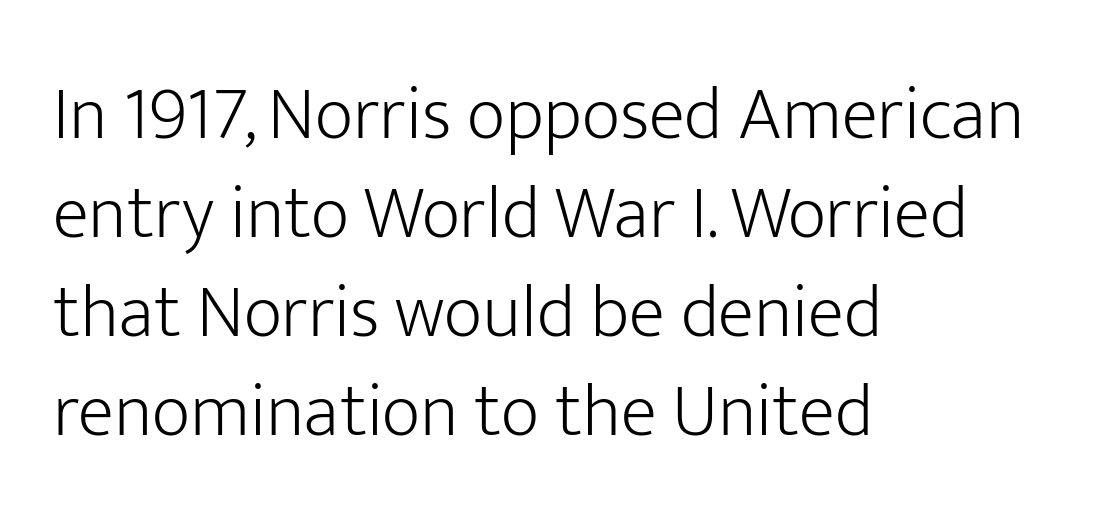
This sample keeps an unexceptional amount of space between lines. Every stem runs plumb, perpendicular to the baseline. In CSS terms this would be text-align: left. A typesetter would call this proportional, since set widths differ per character. Tracking here is standard; glyphs follow each other at the usual distance. This rendering features lettering with no underline.
